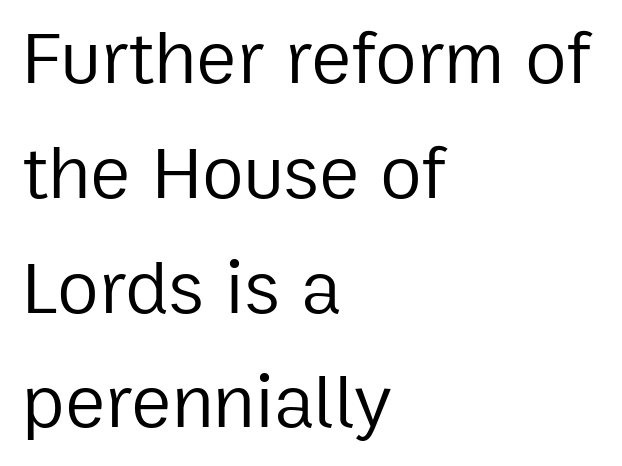
Character widths vary here, with narrow letters taking less room than wide ones. Font category for this specimen: sans-serif. Caption: standard tracking, unaltered. Is there much room between lines? A standard amount, neither cramped nor airy. This rendering uses left alignment, leaving the right contour irregular.
